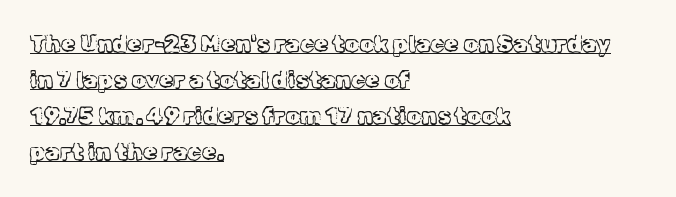
{"italic": "no", "bold": "no", "underline": "yes", "align": "left", "line_spacing": "normal", "line_spacing_ratio": 1.57, "letter_spacing": "normal", "letter_spacing_em": 0.0, "glyph_px": 23}
